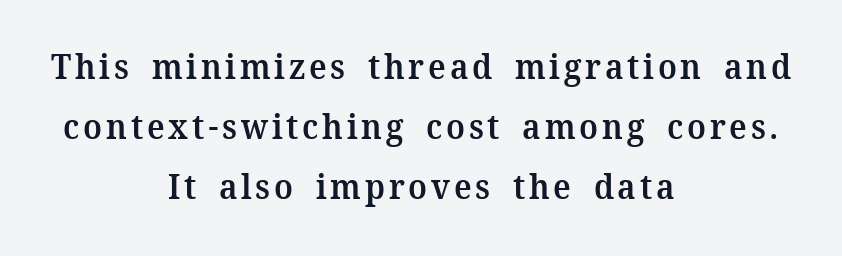
{"serif": "yes", "italic": "no", "bold": "semi", "weight": "semibold", "width": "normal", "stroke_contrast": "medium", "x_height": "medium", "monospaced": "no", "underline": "no", "align": "center", "line_spacing_ratio": 1.77, "glyph_px": 34}
